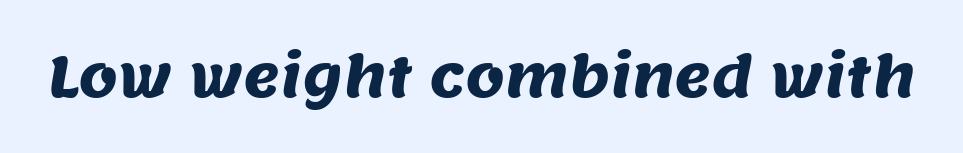
The image shows 56 px sans-serif type; set normal letter spacing, not underlined; medium stroke contrast and a large x-height.
